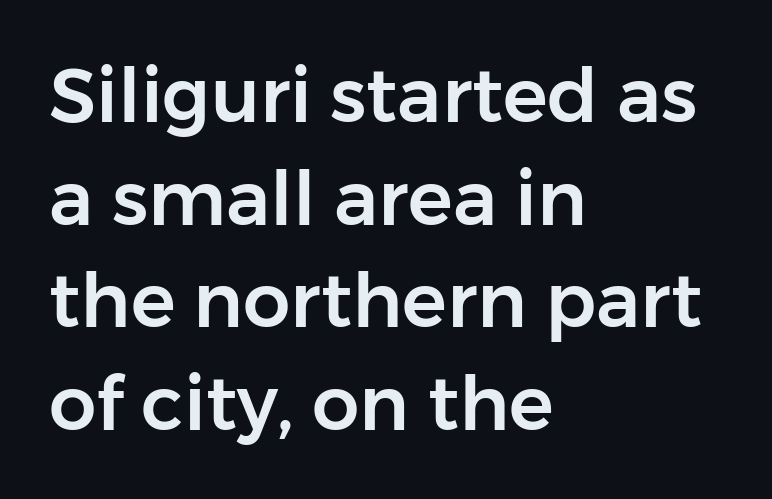
{"serif": "no", "italic": "no", "width": "normal", "stroke_contrast": "low", "x_height": "medium", "monospaced": "no", "underline": "no", "align": "left", "line_spacing": "normal", "line_spacing_ratio": 1.37, "letter_spacing": "normal", "letter_spacing_em": 0.0, "glyph_px": 75}
